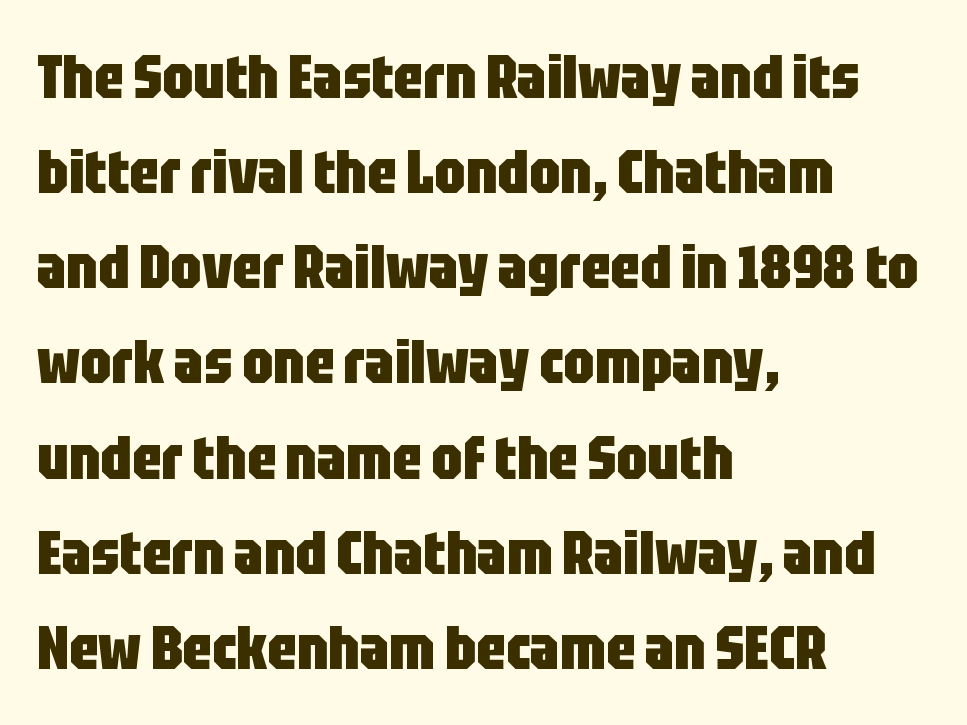
The image shows 61 px heavy, condensed sans-serif type, upright; set left-aligned, normal line spacing (1.56x), normal letter spacing, not underlined; low stroke contrast and a large x-height.
